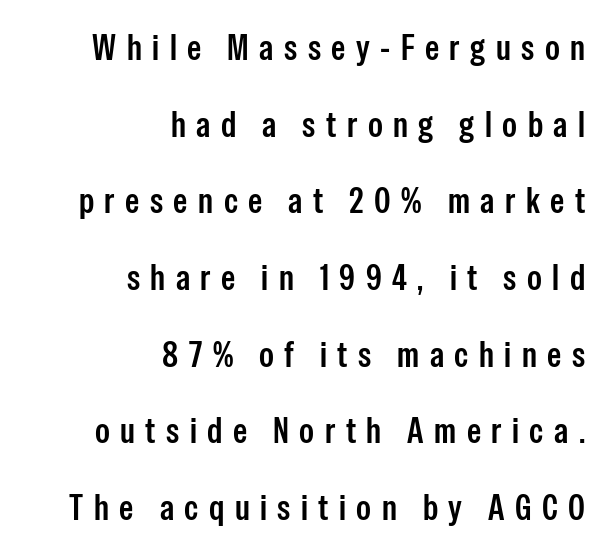
The image shows 36 px semibold, condensed sans-serif type, upright; set right-aligned, loose line spacing (2.13x), unusually wide letter spacing (+0.29 em), not underlined; low stroke contrast and a medium x-height.
